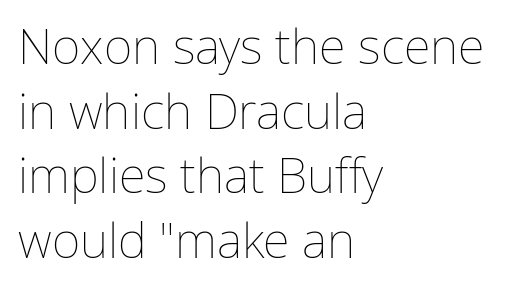
{"italic": "no", "bold": "no", "weight": "thin", "width": "normal", "stroke_contrast": "low", "x_height": "medium", "monospaced": "no", "underline": "no", "align": "left", "line_spacing": "normal", "line_spacing_ratio": 1.32, "letter_spacing": "normal", "letter_spacing_em": 0.0, "glyph_px": 49}
